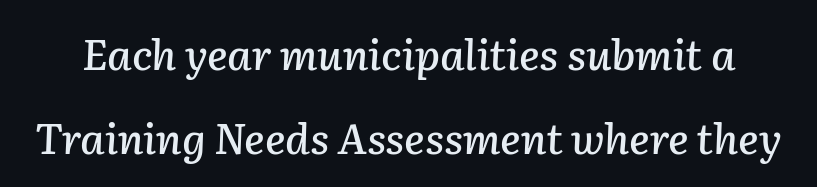
Q: Is the text italic (slanted)? A: Yes, it leans right by about 2 degrees.
Q: Is the text underlined? A: No.
Q: Is the spacing between letters normal or unusually wide? A: Normal.
Q: Is the spacing between lines tight, normal or loose? A: Loose.
Q: Width (condensed, normal, or wide)? A: Normal.
Q: Stroke contrast? A: Low.
Q: x-height? A: Medium.
Q: Monospaced? A: No.
